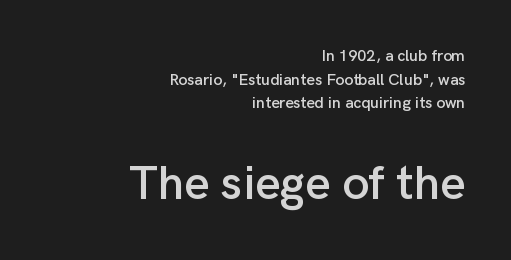
Style check: upright. The block of text has a typical density, with ordinary space between rows. Only glyphs here, with clear space below each row. You can tell from the bare stems that sans-serif type was used. Horizontally, the lines are justified to the trailing edge only. This layout puts the modest block above and the oversized block below.
